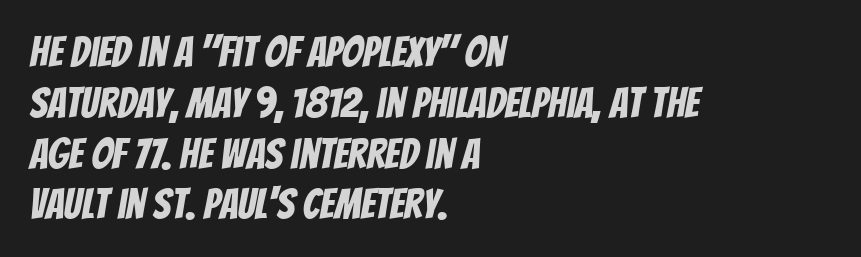
Are there feet on the stems? There aren't — it's a sans. The passage shown is typed in a proportional face where columns would drift. The string is rendered with underlining switched off. Each line starts at the same left margin while the right side varies. The horizontal fit of the characters is conventional and even.
